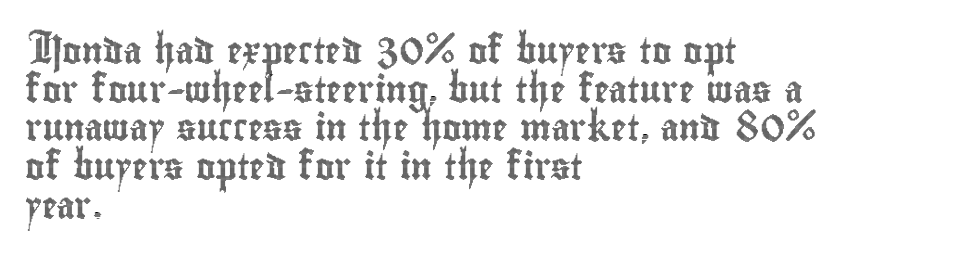
If you measured baseline to baseline, you'd find a middling distance. The line texture is even and compact thanks to regular tracking. Descender tails drop into unmarked territory. Posture: upright roman. Horizontally, the lines are justified to the leading edge only.
